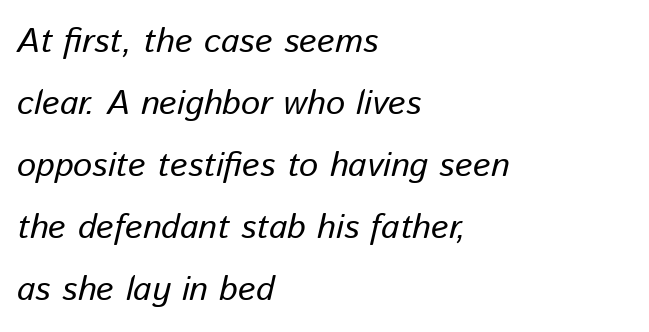
{"italic": "yes", "lean": "right", "slant_degrees": 13, "bold": "no", "weight": "regular", "width": "normal", "stroke_contrast": "low", "x_height": "medium", "monospaced": "no", "underline": "no", "align": "left", "line_spacing_ratio": 1.82, "letter_spacing": "normal", "letter_spacing_em": 0.0, "glyph_px": 34}
